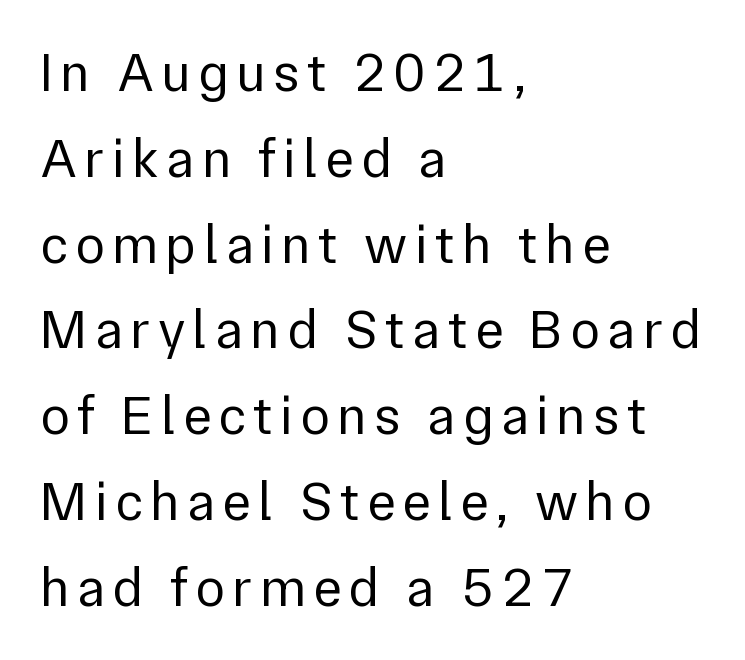
The image shows 55 px regular-weight sans-serif type, upright; set left-aligned, normal line spacing (1.56x), not underlined; low stroke contrast and a medium x-height.
